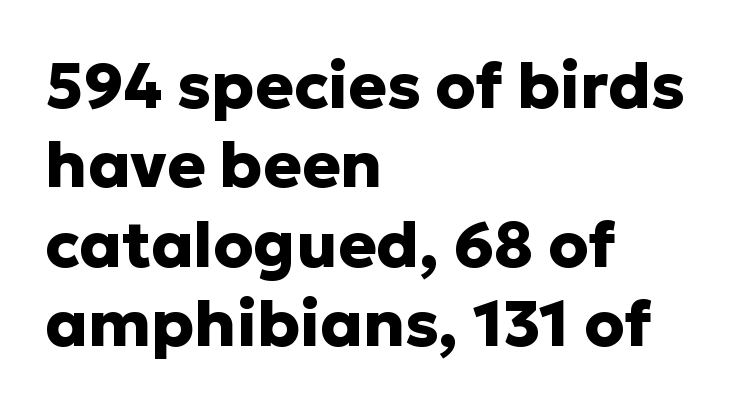
The image shows 64 px heavy sans-serif type, upright; set left-aligned, line spacing 1.24x, normal letter spacing, not underlined; low stroke contrast and a medium x-height.
